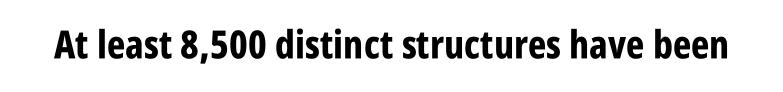
The image shows 39 px bold, condensed sans-serif type, upright; set normal letter spacing, not underlined; low stroke contrast and a large x-height.
